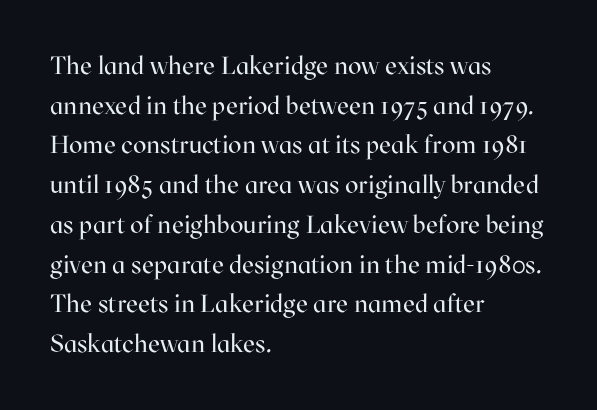
No italicization has been applied; the sample stays upright. Which margin do the lines hug? The left one — the right edge is uneven. Interline gaps are of average width in this sample. Descender tails drop into unmarked territory.
